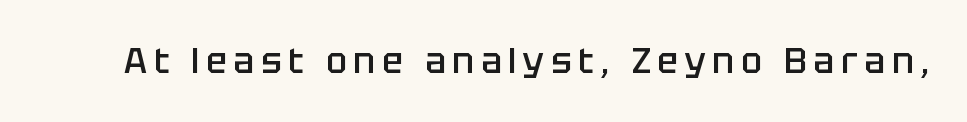
The image shows 35 px semibold sans-serif type, upright; set not underlined; low stroke contrast and a large x-height.
